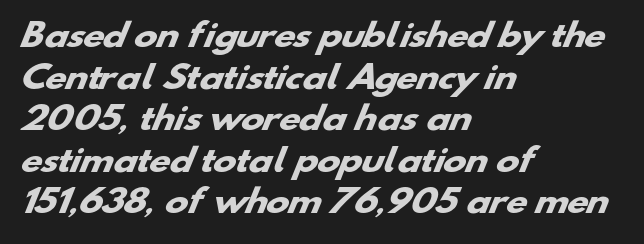
The image shows 31 px heavy, wide sans-serif type; set left-aligned, normal line spacing (1.34x), normal letter spacing, not underlined; low stroke contrast and a small x-height.
